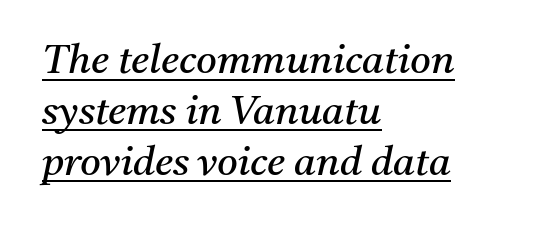
{"serif": "yes", "italic": "yes", "lean": "right", "slant_degrees": 11, "bold": "no", "weight": "regular", "width": "normal", "stroke_contrast": "medium", "x_height": "medium", "monospaced": "no", "underline": "yes", "align": "left", "line_spacing": "normal", "line_spacing_ratio": 1.27, "letter_spacing": "normal", "letter_spacing_em": 0.0, "glyph_px": 40}
